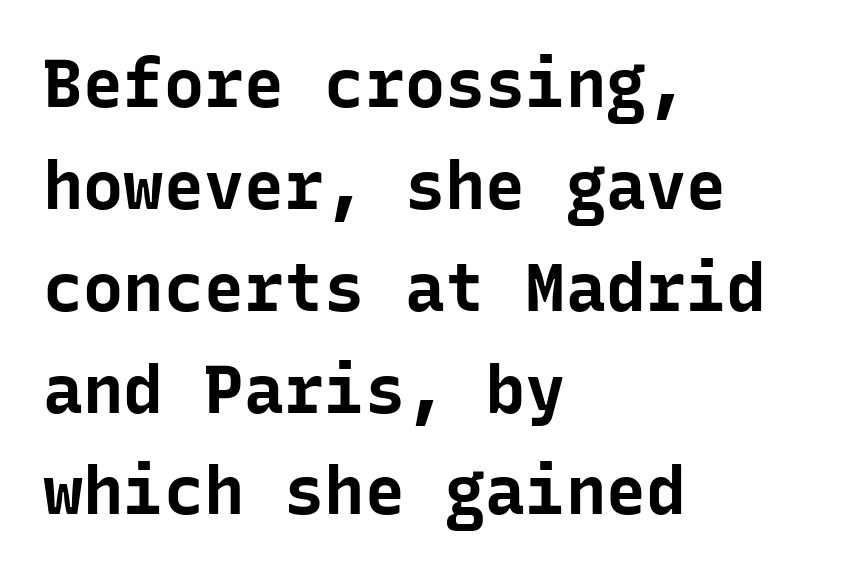
{"serif": "no", "italic": "no", "bold": "yes", "weight": "bold", "width": "normal", "stroke_contrast": "low", "x_height": "medium", "monospaced": "yes", "underline": "no", "align": "left", "line_spacing": "normal", "line_spacing_ratio": 1.52, "letter_spacing": "normal", "letter_spacing_em": 0.0, "glyph_px": 67}
